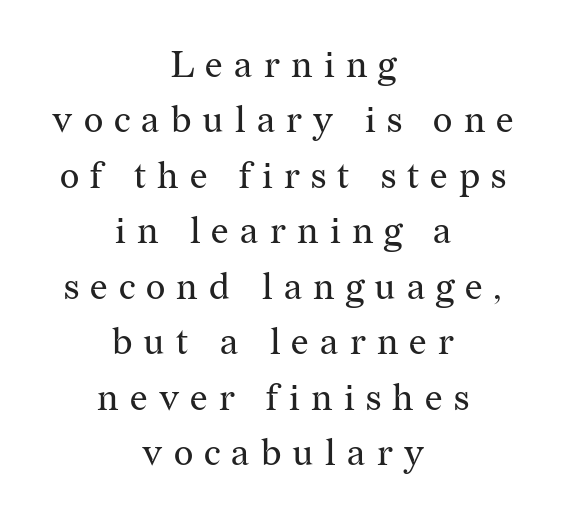
These lines were composed using upright roman letters. Words appear elongated and porous because spacing is wide. Typographically, this falls in the serif category. Underlining? Definitely not there. The rows are spaced the way most documents space them. The rendering positions every line midway between the sides.
